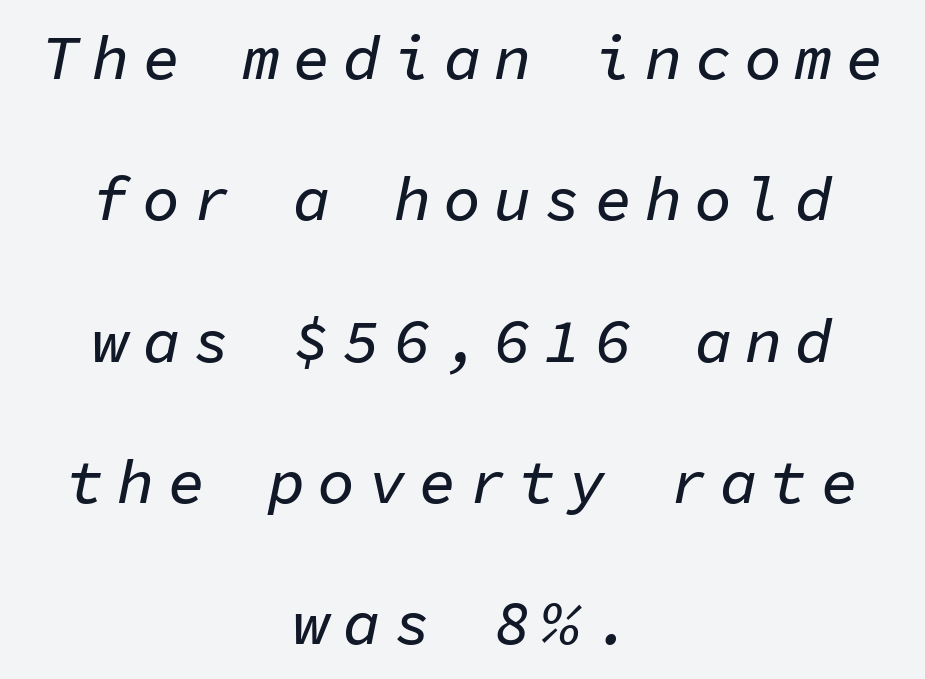
{"italic": "yes", "lean": "right", "slant_degrees": 11, "width": "normal", "stroke_contrast": "low", "x_height": "medium", "monospaced": "yes", "underline": "no", "align": "center", "line_spacing": "loose", "line_spacing_ratio": 2.28, "letter_spacing": "wide", "letter_spacing_em": 0.21, "glyph_px": 62}
